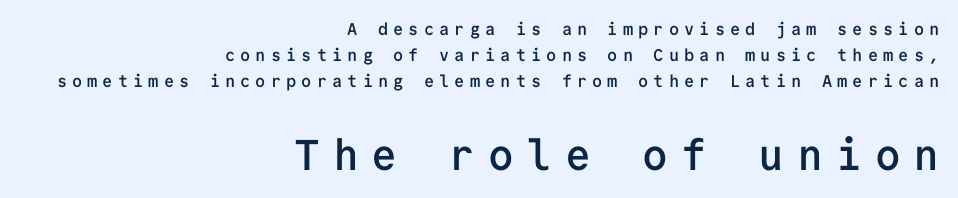
The image shows 43 px semibold sans-serif type, upright, monospaced; set right-aligned, normal line spacing (1.52x), unusually wide letter spacing (+0.3 em), not underlined; the second (bottom) block is 2.53x larger; low stroke contrast and a medium x-height.
